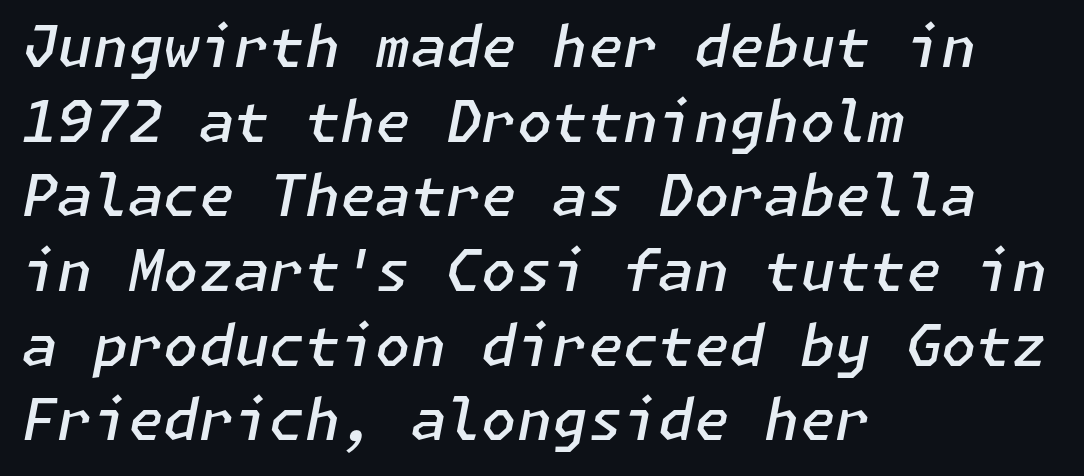
The image shows 57 px semibold type, italic (leaning right); set left-aligned, normal line spacing (1.31x), normal letter spacing, not underlined; low stroke contrast and a medium x-height.
